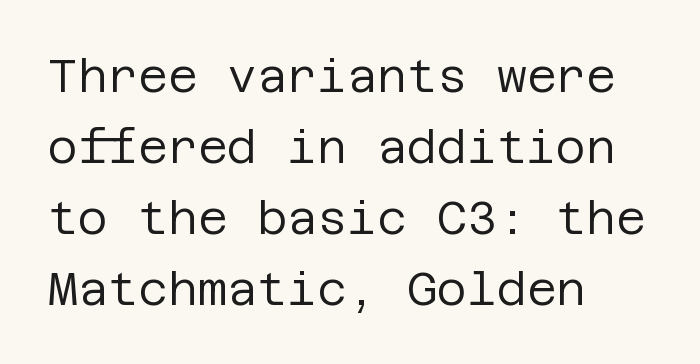
When letters stand straight like this, we call the style roman or upright. A normal amount of white space separates one row of letters from the next. These lines stack with their left ends in a neat column. Underline: absent. The font sits on the lighter half of the weight spectrum, regular included. Short note: letters normally spaced.
